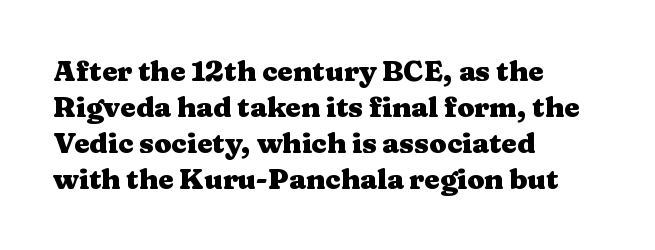
The image shows 28 px heavy, wide serif type, upright; set left-aligned, normal line spacing (1.28x), normal letter spacing, not underlined; medium stroke contrast and a medium x-height.
